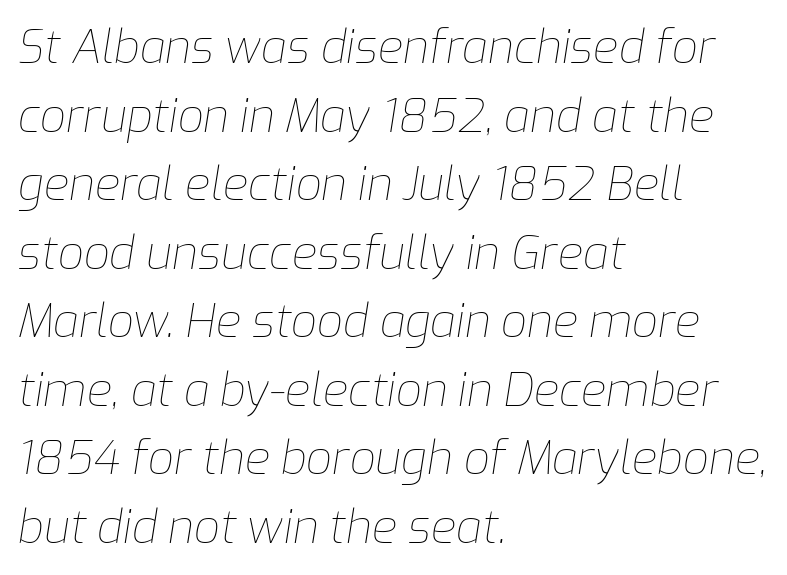
{"italic": "yes", "lean": "right", "slant_degrees": 9, "bold": "no", "weight": "thin", "width": "normal", "stroke_contrast": "low", "x_height": "medium", "monospaced": "no", "underline": "no", "align": "left", "line_spacing": "normal", "line_spacing_ratio": 1.49, "letter_spacing": "normal", "letter_spacing_em": 0.0, "glyph_px": 46}
